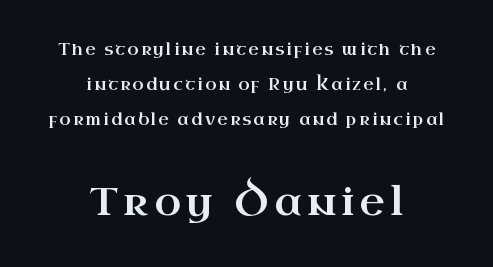
Q: Is the text italic (slanted)? A: No, it is upright.
Q: Is the typeface a serif or a sans-serif typeface? A: Serif.
Q: Is the text underlined? A: No.
Q: How is the paragraph aligned? A: Centered.
Q: Is the spacing between lines tight, normal or loose? A: Loose.
Q: Which block of text is set in a larger size, the first (top) or the second (bottom)? A: The second (bottom) one.
Q: Width (condensed, normal, or wide)? A: Wide.
Q: Stroke contrast? A: High.
Q: x-height? A: Small.
Q: Monospaced? A: No.
